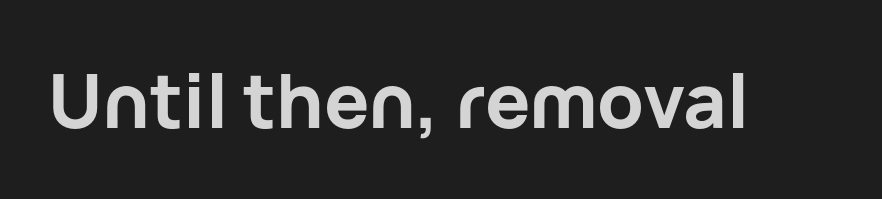
Ascenders rise straight up at ninety degrees. Has an underline been added? It has not. Is this a fixed-width face? No — the glyphs have proportional, varying widths. No extra tracking has been applied to these lines. Font category for this specimen: sans-serif.
